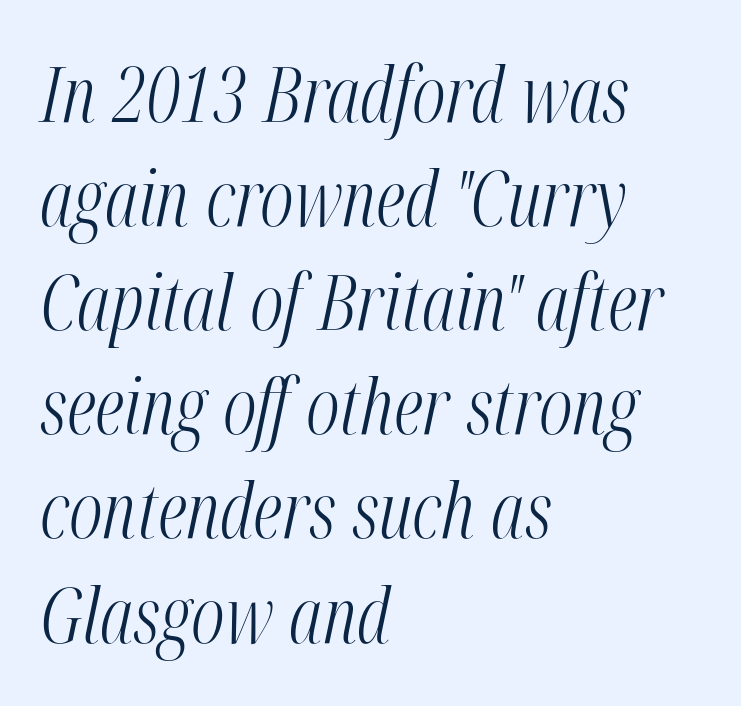
Q: Is the text bold? A: No.
Q: Is the text italic (slanted)? A: Yes, it leans right by about 12 degrees.
Q: Is the text underlined? A: No.
Q: How is the paragraph aligned? A: Left-aligned.
Q: Is the spacing between letters normal or unusually wide? A: Normal.
Q: Is the spacing between lines tight, normal or loose? A: Normal.
Q: Width (condensed, normal, or wide)? A: Condensed.
Q: Stroke contrast? A: Medium.
Q: x-height? A: Medium.
Q: Monospaced? A: No.
